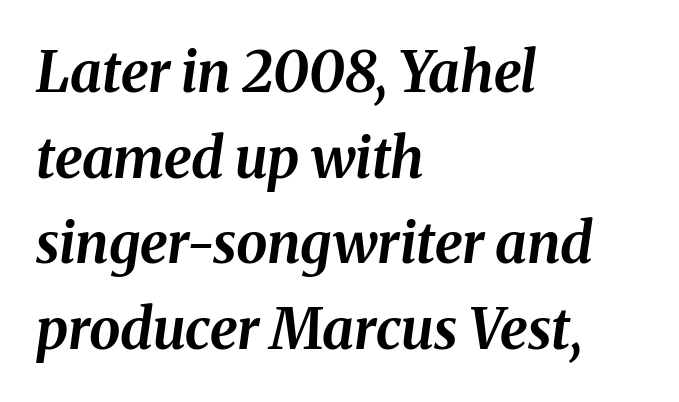
How are the letters spaced? Ordinarily, with no added tracking. These lines stack with their left ends in a neat column. Slanted lettering throughout. Just letters on the line, the space beneath them empty. Typographic density is high because the face is bold. Is there much room between lines? A standard amount, neither cramped nor airy.
